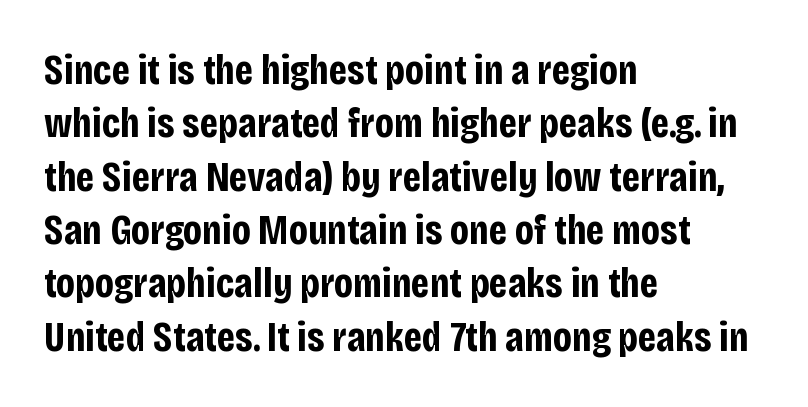
{"serif": "no", "italic": "no", "bold": "yes", "weight": "bold", "width": "condensed", "stroke_contrast": "low", "x_height": "large", "monospaced": "no", "underline": "no", "align": "left", "line_spacing": "normal", "line_spacing_ratio": 1.27, "letter_spacing": "normal", "letter_spacing_em": 0.0, "glyph_px": 42}
